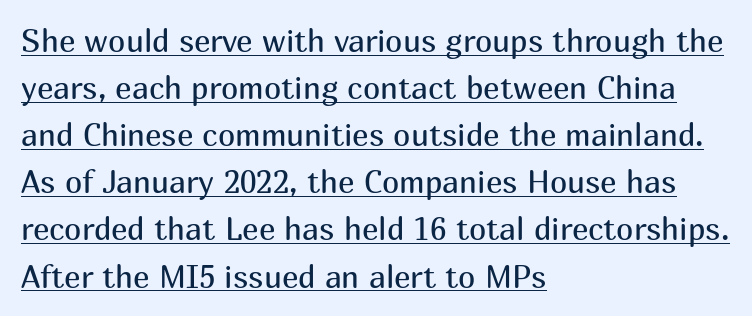
{"serif": "no", "italic": "no", "bold": "no", "weight": "regular", "width": "normal", "stroke_contrast": "medium", "x_height": "medium", "monospaced": "no", "underline": "yes", "align": "left", "line_spacing": "normal", "line_spacing_ratio": 1.52, "letter_spacing": "normal", "letter_spacing_em": 0.0, "glyph_px": 31}
